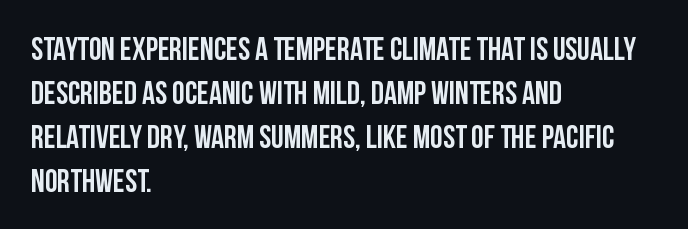
The line-height multiplier appears to be the usual default. Between one letter and the next there's only the usual sliver of space. Every character sits straight up, as roman type does. Check under the words: just untouched page.
